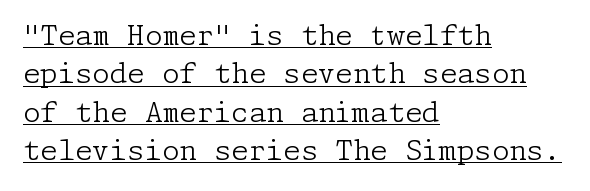
Q: Is the text bold? A: No.
Q: Is the text italic (slanted)? A: No, it is upright.
Q: Is the typeface a serif or a sans-serif typeface? A: Serif.
Q: Is the text underlined? A: Yes.
Q: How is the paragraph aligned? A: Left-aligned.
Q: Is the spacing between letters normal or unusually wide? A: Normal.
Q: Is the spacing between lines tight, normal or loose? A: Normal.
Q: Width (condensed, normal, or wide)? A: Normal.
Q: Stroke contrast? A: Low.
Q: x-height? A: Medium.
